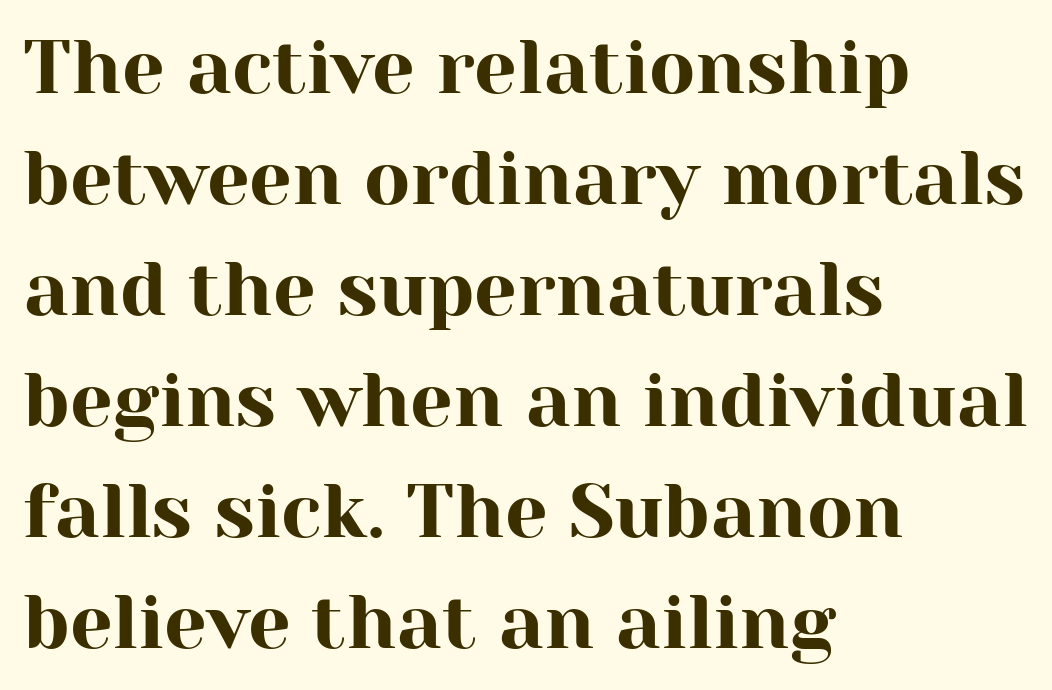
Q: Is the text italic (slanted)? A: No, it is upright.
Q: Is the typeface a serif or a sans-serif typeface? A: Serif.
Q: Is the text underlined? A: No.
Q: How is the paragraph aligned? A: Left-aligned.
Q: Is the spacing between letters normal or unusually wide? A: Normal.
Q: Is the spacing between lines tight, normal or loose? A: Normal.
Q: Width (condensed, normal, or wide)? A: Normal.
Q: Stroke contrast? A: High.
Q: x-height? A: Medium.
Q: Monospaced? A: No.
